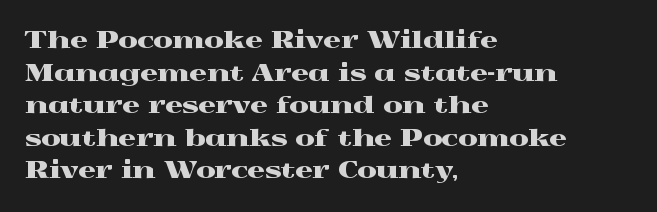
The image shows 22 px text type, upright; set left-aligned, normal line spacing (1.48x), normal letter spacing, not underlined.
